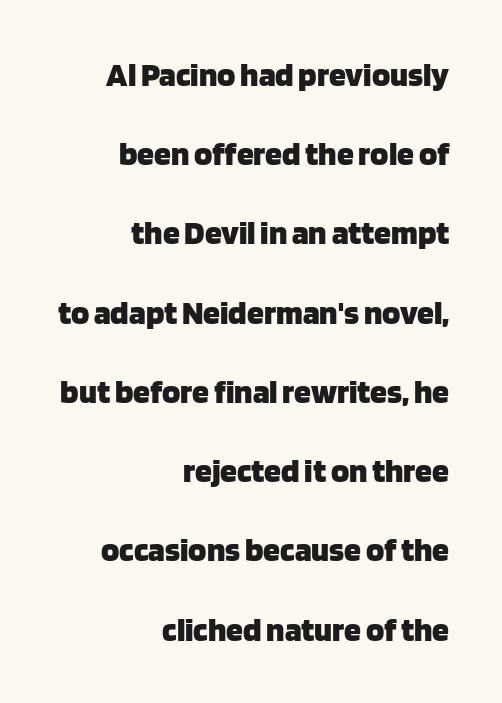
Q: Is the text bold? A: Yes.
Q: Is the text italic (slanted)? A: No, it is upright.
Q: Is the typeface a serif or a sans-serif typeface? A: Sans-serif.
Q: Is the text underlined? A: No.
Q: How is the paragraph aligned? A: Right-aligned.
Q: Is the spacing between letters normal or unusually wide? A: Normal.
Q: Is the spacing between lines tight, normal or loose? A: Loose.
Q: Width (condensed, normal, or wide)? A: Normal.
Q: Stroke contrast? A: Low.
Q: x-height? A: Large.
Q: Monospaced? A: No.
